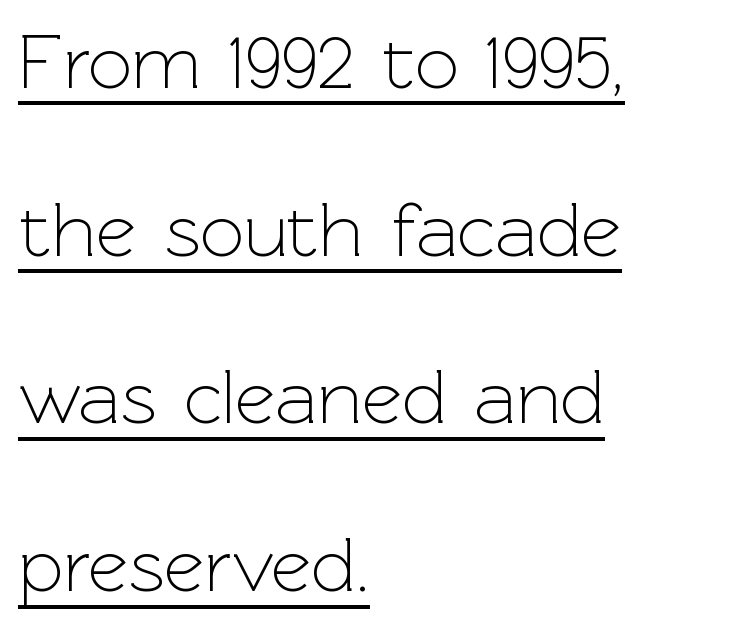
Q: Is the text bold? A: No.
Q: Is the text italic (slanted)? A: No, it is upright.
Q: Is the typeface a serif or a sans-serif typeface? A: Sans-serif.
Q: Is the text underlined? A: Yes.
Q: How is the paragraph aligned? A: Left-aligned.
Q: Is the spacing between letters normal or unusually wide? A: Normal.
Q: Is the spacing between lines tight, normal or loose? A: Loose.
Q: Width (condensed, normal, or wide)? A: Normal.
Q: x-height? A: Medium.
Q: Monospaced? A: No.
